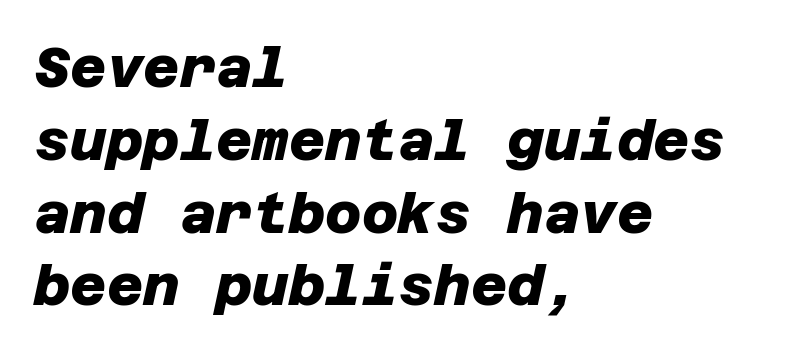
Letters rest on an invisible, unmarked baseline. The characters look thick and weighty, a clear bold. Spacing between characters is what you'd get straight out of the box. Left-aligned paragraph, ragged on the right.
